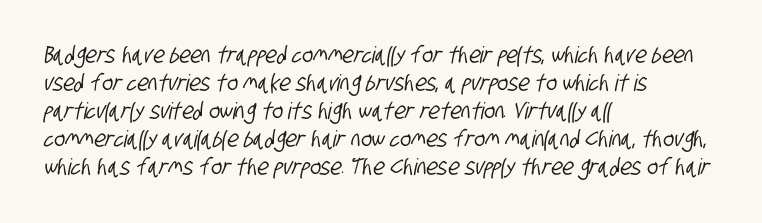
{"underline": "no", "align": "left", "line_spacing_ratio": 1.22, "letter_spacing": "normal", "letter_spacing_em": 0.0, "glyph_px": 23}
